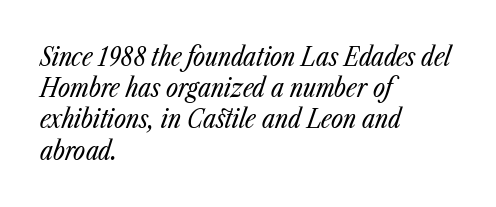
Q: Is the text bold? A: No.
Q: Is the text italic (slanted)? A: Yes, it leans right by about 23 degrees.
Q: Is the text underlined? A: No.
Q: How is the paragraph aligned? A: Left-aligned.
Q: Is the spacing between letters normal or unusually wide? A: Normal.
